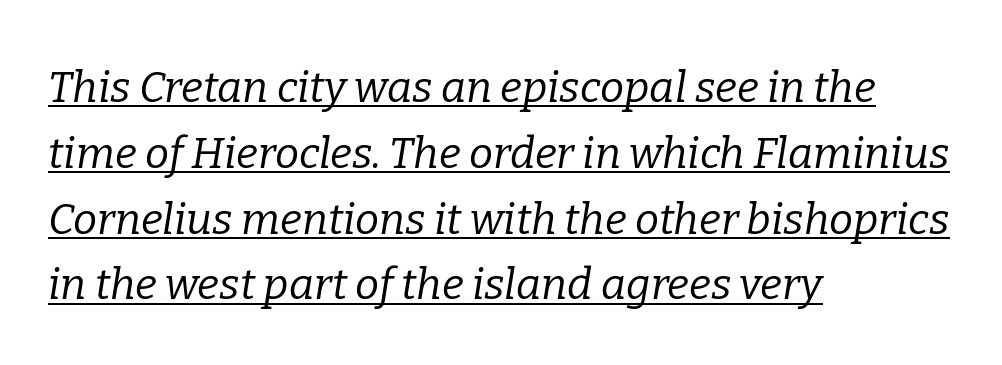
{"serif": "yes", "italic": "yes", "lean": "right", "slant_degrees": 9, "bold": "no", "weight": "regular", "width": "normal", "stroke_contrast": "low", "x_height": "medium", "monospaced": "no", "underline": "yes", "align": "left", "line_spacing": "normal", "line_spacing_ratio": 1.53, "letter_spacing": "normal", "letter_spacing_em": 0.0, "glyph_px": 43}
